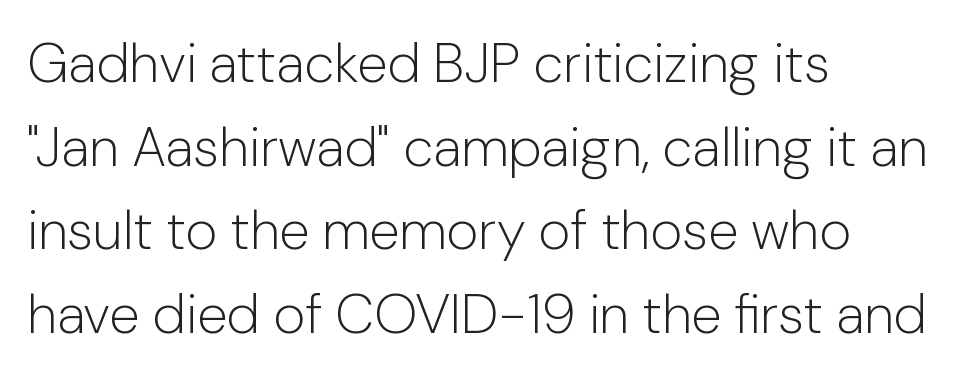
{"serif": "no", "italic": "no", "bold": "no", "weight": "light", "width": "normal", "stroke_contrast": "low", "x_height": "medium", "monospaced": "no", "underline": "no", "align": "left", "line_spacing": "normal", "line_spacing_ratio": 1.52, "letter_spacing": "normal", "letter_spacing_em": 0.0, "glyph_px": 55}
